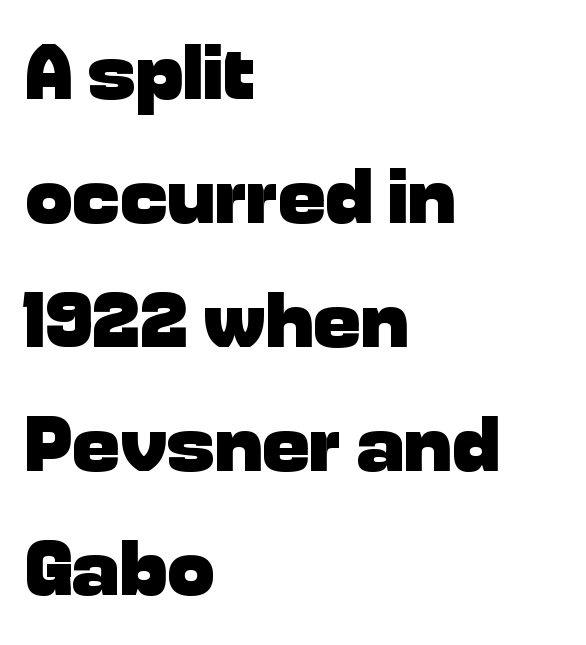
{"serif": "no", "italic": "no", "bold": "yes", "weight": "heavy", "width": "normal", "stroke_contrast": "low", "x_height": "medium", "monospaced": "no", "underline": "no", "align": "left", "line_spacing": "normal", "line_spacing_ratio": 1.57, "letter_spacing": "normal", "letter_spacing_em": 0.0, "glyph_px": 79}
